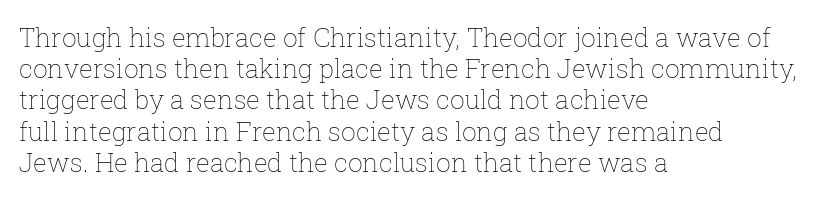
{"italic": "no", "bold": "no", "underline": "no", "align": "left", "line_spacing_ratio": 1.2, "letter_spacing": "normal", "letter_spacing_em": 0.0, "glyph_px": 26}
